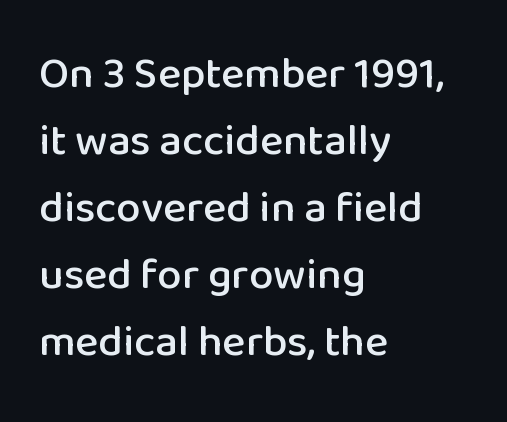
Q: Is the text italic (slanted)? A: No, it is upright.
Q: Is the typeface a serif or a sans-serif typeface? A: Sans-serif.
Q: Is the text underlined? A: No.
Q: How is the paragraph aligned? A: Left-aligned.
Q: Is the spacing between letters normal or unusually wide? A: Normal.
Q: Is the spacing between lines tight, normal or loose? A: Normal.
Q: Width (condensed, normal, or wide)? A: Normal.
Q: Stroke contrast? A: Low.
Q: x-height? A: Medium.
Q: Monospaced? A: No.
